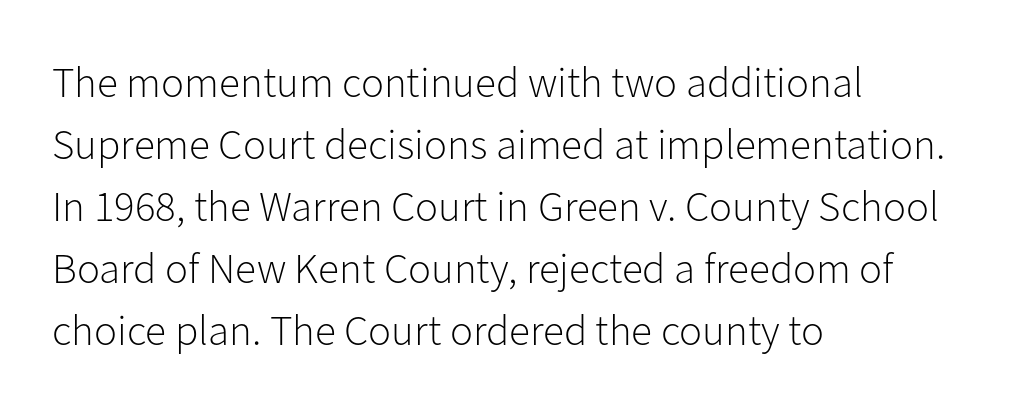
Q: Is the text bold? A: No.
Q: Is the text italic (slanted)? A: No, it is upright.
Q: Is the typeface a serif or a sans-serif typeface? A: Sans-serif.
Q: Is the text underlined? A: No.
Q: How is the paragraph aligned? A: Left-aligned.
Q: Is the spacing between letters normal or unusually wide? A: Normal.
Q: Is the spacing between lines tight, normal or loose? A: Normal.
Q: Width (condensed, normal, or wide)? A: Normal.
Q: Stroke contrast? A: Low.
Q: x-height? A: Medium.
Q: Monospaced? A: No.
